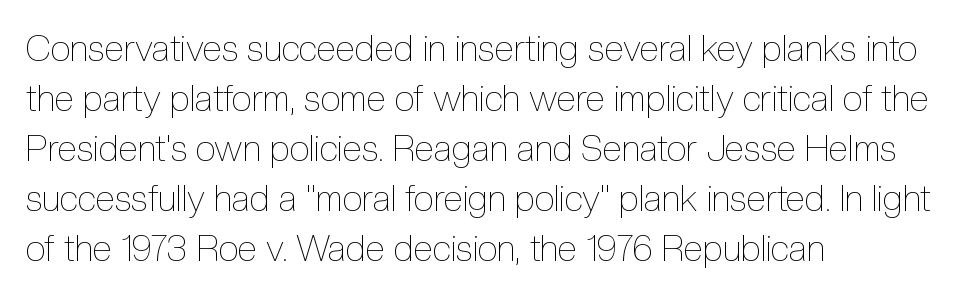
Tracking here is standard; glyphs follow each other at the usual distance. No chunkiness to these letters — they're not bold. The foot of each line stays bare and open. The line-height multiplier appears to be the usual default. Reading down the block, your eye returns to a fixed left position each line.
